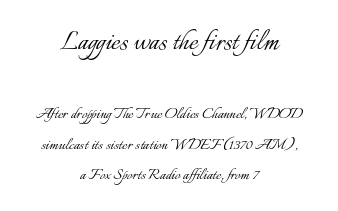
Reading top to bottom, the characters get smaller at the block break. Lines of text with bare space underneath. The face used here is rendered with its standard letterfit. Compared with a typical body face, this is equally light or lighter still. The space between consecutive lines is moderate. Proportional: the letters do not fall into vertical columns.
